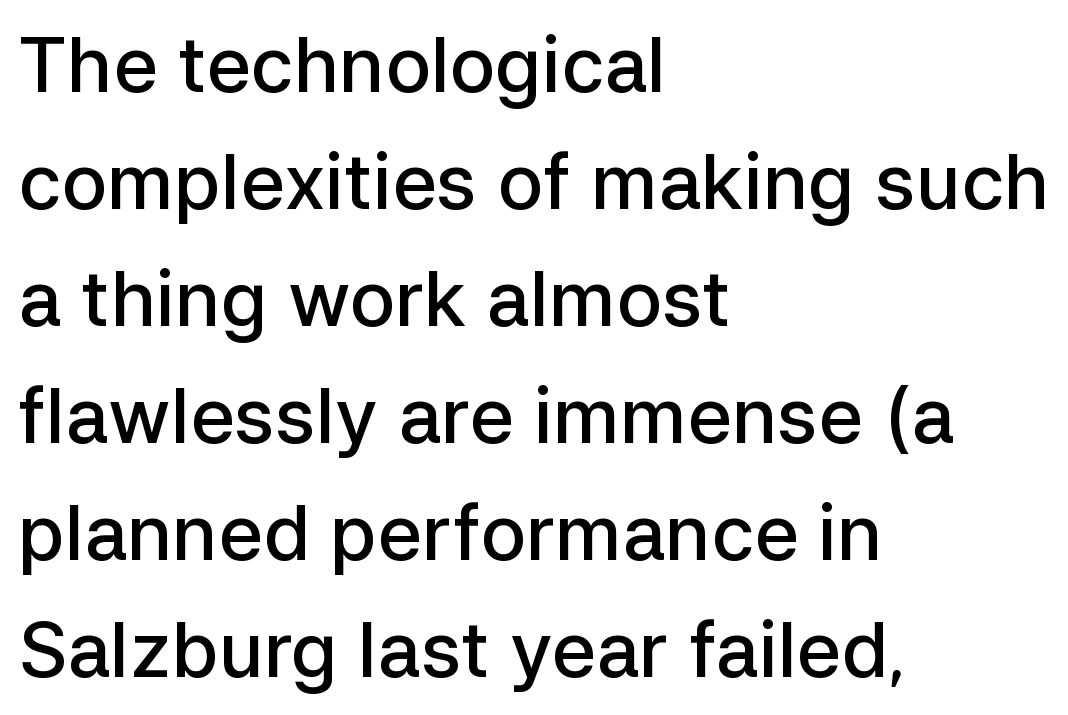
Q: Is the text bold? A: Semi-bold.
Q: Is the text italic (slanted)? A: No, it is upright.
Q: Is the typeface a serif or a sans-serif typeface? A: Sans-serif.
Q: Is the text underlined? A: No.
Q: How is the paragraph aligned? A: Left-aligned.
Q: Is the spacing between letters normal or unusually wide? A: Normal.
Q: Is the spacing between lines tight, normal or loose? A: Normal.
Q: Width (condensed, normal, or wide)? A: Normal.
Q: Stroke contrast? A: Low.
Q: x-height? A: Medium.
Q: Monospaced? A: No.
